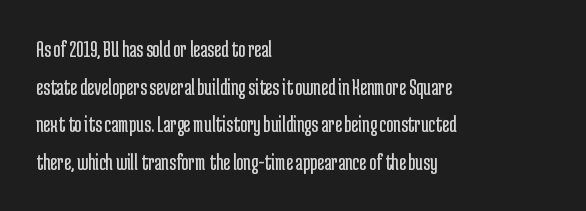
Q: Is the text bold? A: No.
Q: Is the text italic (slanted)? A: No, it is upright.
Q: Is the text underlined? A: No.
Q: How is the paragraph aligned? A: Left-aligned.
Q: Is the spacing between letters normal or unusually wide? A: Normal.
Q: Is the spacing between lines tight, normal or loose? A: Normal.
